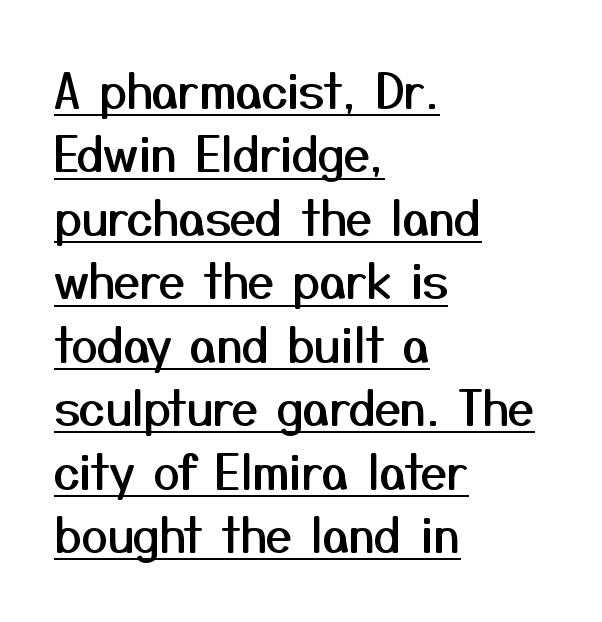
Q: Is the text italic (slanted)? A: No, it is upright.
Q: Is the typeface a serif or a sans-serif typeface? A: Sans-serif.
Q: Is the text underlined? A: Yes.
Q: How is the paragraph aligned? A: Left-aligned.
Q: Is the spacing between letters normal or unusually wide? A: Normal.
Q: Is the spacing between lines tight, normal or loose? A: Normal.
Q: Width (condensed, normal, or wide)? A: Normal.
Q: Stroke contrast? A: Medium.
Q: x-height? A: Medium.
Q: Monospaced? A: No.
